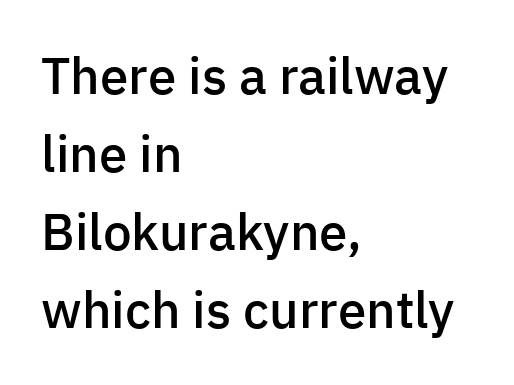
Evenly set lines give the paragraph a standard silhouette. The space directly below the letters is spotless. Which margin do the lines hug? The left one — the right edge is uneven. Is this a sans? Yes — the strokes have no serifs.
